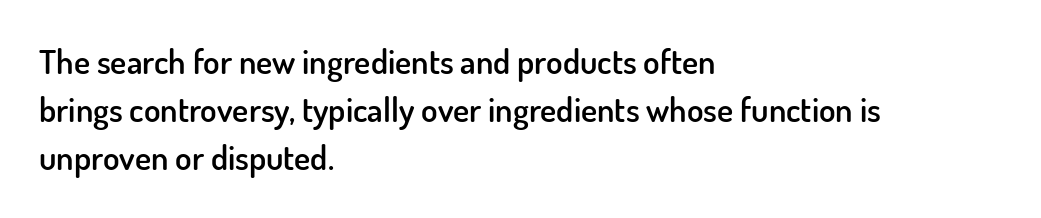
Q: Is the text bold? A: Semi-bold.
Q: Is the text italic (slanted)? A: No, it is upright.
Q: Is the typeface a serif or a sans-serif typeface? A: Sans-serif.
Q: Is the text underlined? A: No.
Q: How is the paragraph aligned? A: Left-aligned.
Q: Is the spacing between letters normal or unusually wide? A: Normal.
Q: Is the spacing between lines tight, normal or loose? A: Normal.
Q: Width (condensed, normal, or wide)? A: Normal.
Q: Stroke contrast? A: Low.
Q: x-height? A: Small.
Q: Monospaced? A: No.
